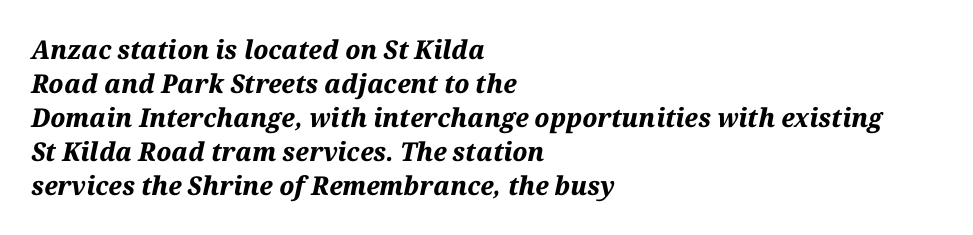
{"italic": "yes", "lean": "right", "slant_degrees": 12, "bold": "yes", "underline": "no", "align": "left", "line_spacing": "normal", "line_spacing_ratio": 1.31, "letter_spacing": "normal", "letter_spacing_em": 0.0, "glyph_px": 26}
